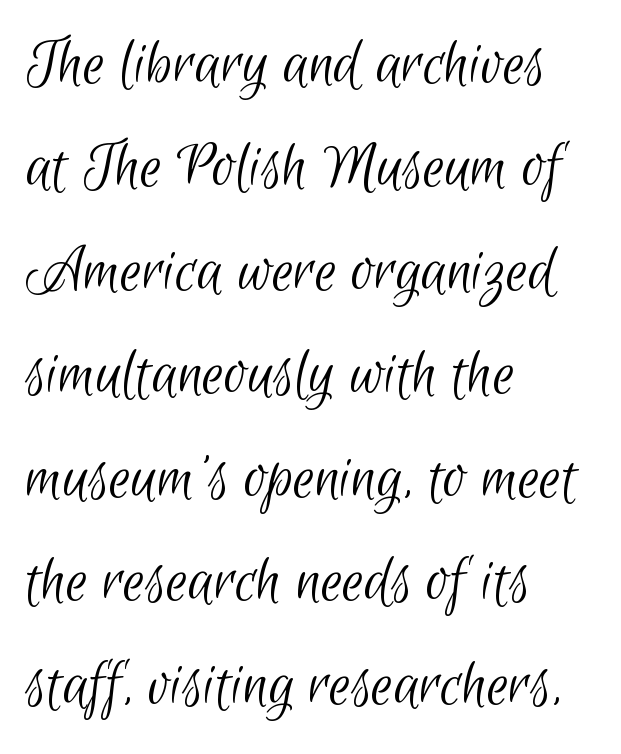
{"serif": "no", "bold": "no", "weight": "light", "width": "condensed", "stroke_contrast": "low", "x_height": "small", "monospaced": "no", "underline": "no", "align": "left", "line_spacing": "normal", "line_spacing_ratio": 1.5, "letter_spacing": "normal", "letter_spacing_em": 0.0, "glyph_px": 69}
